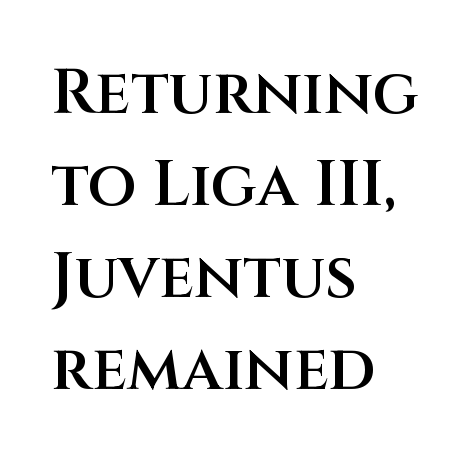
Q: Is the text bold? A: Semi-bold.
Q: Is the text italic (slanted)? A: No, it is upright.
Q: Is the typeface a serif or a sans-serif typeface? A: Sans-serif.
Q: Is the text underlined? A: No.
Q: How is the paragraph aligned? A: Left-aligned.
Q: Is the spacing between letters normal or unusually wide? A: Normal.
Q: Is the spacing between lines tight, normal or loose? A: Normal.
Q: Width (condensed, normal, or wide)? A: Normal.
Q: Stroke contrast? A: Medium.
Q: x-height? A: Large.
Q: Monospaced? A: No.
